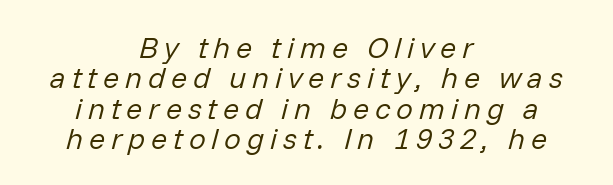
Q: Is the text bold? A: No.
Q: Is the text italic (slanted)? A: Yes, it leans right by about 14 degrees.
Q: Is the text underlined? A: No.
Q: How is the paragraph aligned? A: Centered.
Q: Is the spacing between lines tight, normal or loose? A: Tight.
Q: Width (condensed, normal, or wide)? A: Normal.
Q: Stroke contrast? A: Low.
Q: x-height? A: Medium.
Q: Monospaced? A: No.
